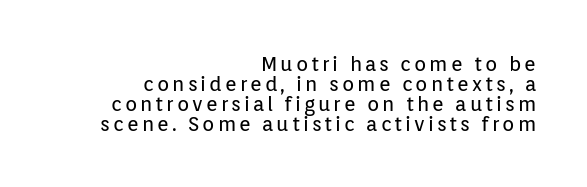
{"italic": "no", "bold": "no", "underline": "no", "align": "right", "line_spacing": "tight", "line_spacing_ratio": 1.0, "glyph_px": 20}
